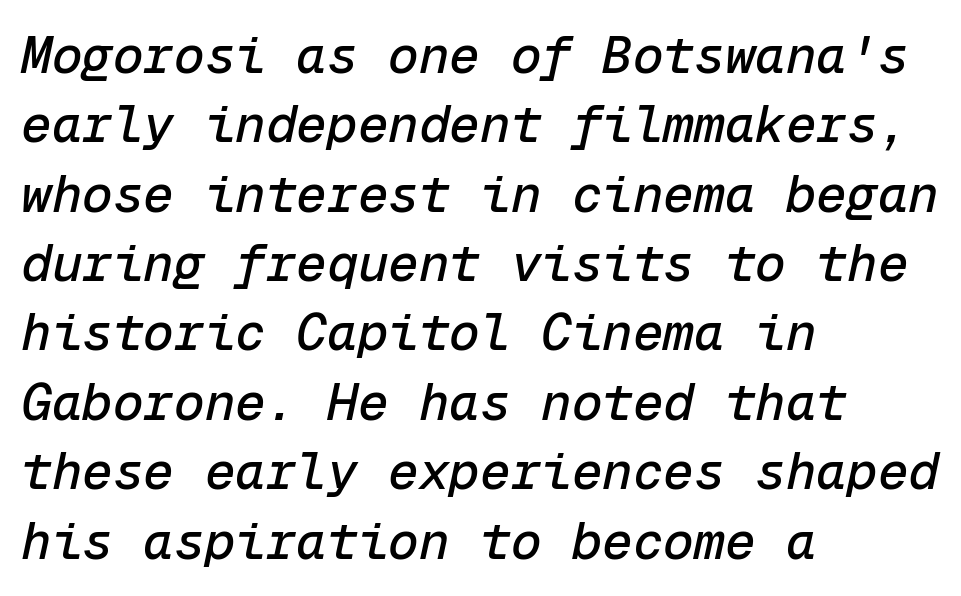
Q: Is the text italic (slanted)? A: Yes, it leans right by about 12 degrees.
Q: Is the text underlined? A: No.
Q: How is the paragraph aligned? A: Left-aligned.
Q: Is the spacing between letters normal or unusually wide? A: Normal.
Q: Is the spacing between lines tight, normal or loose? A: Normal.
Q: Width (condensed, normal, or wide)? A: Normal.
Q: Stroke contrast? A: Low.
Q: x-height? A: Medium.
Q: Monospaced? A: Yes.
